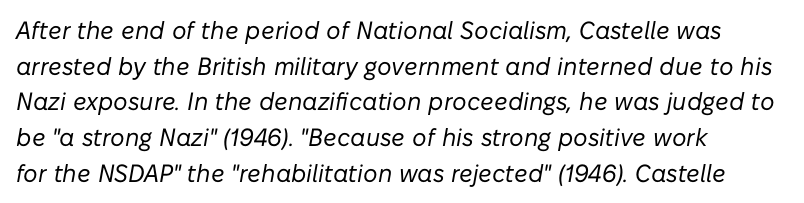
The image shows 25 px text type, italic (leaning right); set left-aligned, normal line spacing (1.43x), normal letter spacing, not underlined.
